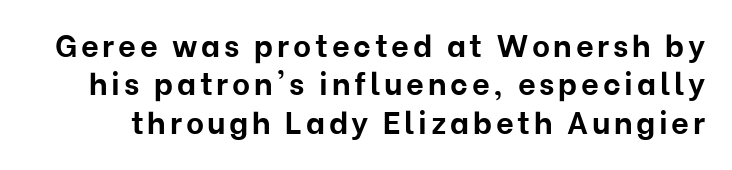
The image shows 31 px bold sans-serif type, upright; set line spacing 1.24x, not underlined; low stroke contrast and a medium x-height.
